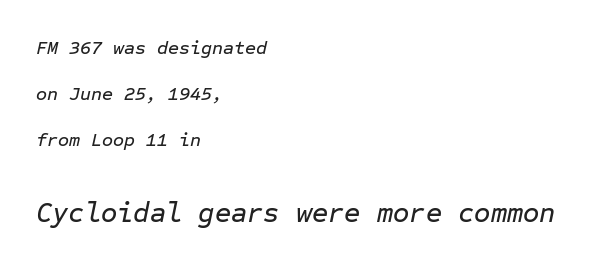
In terms of leading, this rendering errs on the spacious side. Bare-footed words on every line. A typesetter would call this monospace, since all characters share one set width. This sample uses an oblique cut, with every glyph tilted off the vertical. Typeset ragged right — the left edge is the straight one. The lower block of text is set noticeably larger than the block above it.
